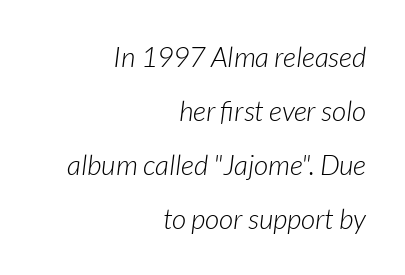
Descender tails drop into unmarked territory. The face used here has a pronounced slope to its letters. The rendering uses natural spacing where letterforms have individual widths. Compared with a typical body face, this is equally light or lighter still. A flush-right, rag-left setting is used for this passage. If you measured baseline to baseline, you'd find a long distance.
